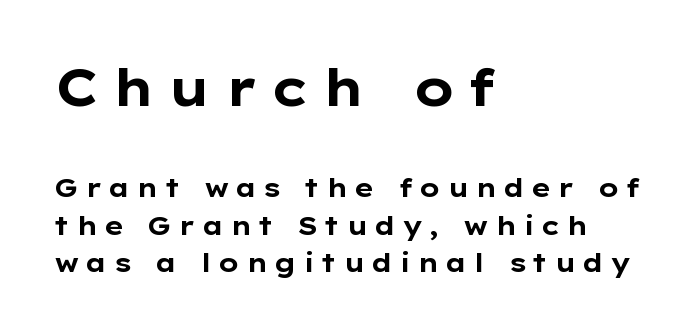
Q: Is the text bold? A: Yes.
Q: Is the text italic (slanted)? A: No, it is upright.
Q: Is the typeface a serif or a sans-serif typeface? A: Sans-serif.
Q: Is the text underlined? A: No.
Q: How is the paragraph aligned? A: Left-aligned.
Q: Is the spacing between letters normal or unusually wide? A: Unusually wide.
Q: Is the spacing between lines tight, normal or loose? A: Normal.
Q: Which block of text is set in a larger size, the first (top) or the second (bottom)? A: The first (top) one.
Q: Width (condensed, normal, or wide)? A: Wide.
Q: Stroke contrast? A: Low.
Q: x-height? A: Medium.
Q: Monospaced? A: No.
